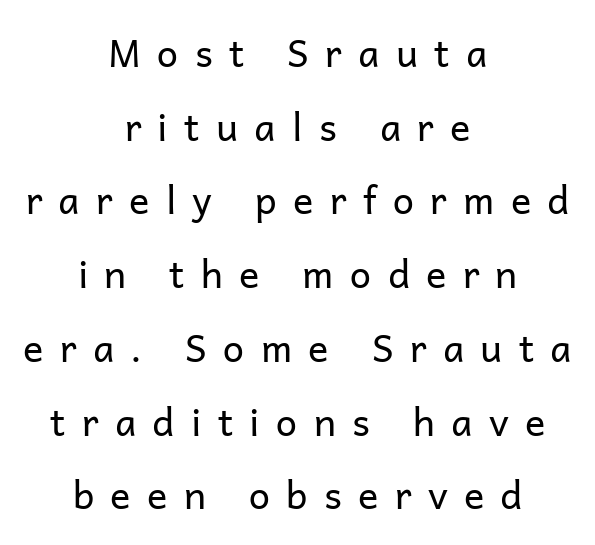
{"serif": "no", "italic": "no", "bold": "no", "weight": "regular", "width": "normal", "stroke_contrast": "low", "x_height": "medium", "monospaced": "no", "underline": "no", "align": "center", "line_spacing": "loose", "line_spacing_ratio": 1.94, "letter_spacing": "wide", "letter_spacing_em": 0.43, "glyph_px": 38}
